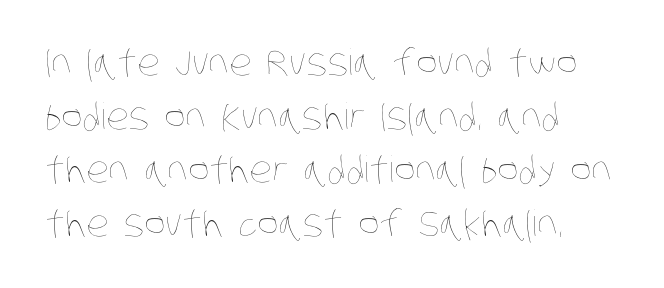
The image shows 36 px thin, condensed type; set left-aligned, normal line spacing (1.49x), normal letter spacing, not underlined; low stroke contrast and a large x-height.
